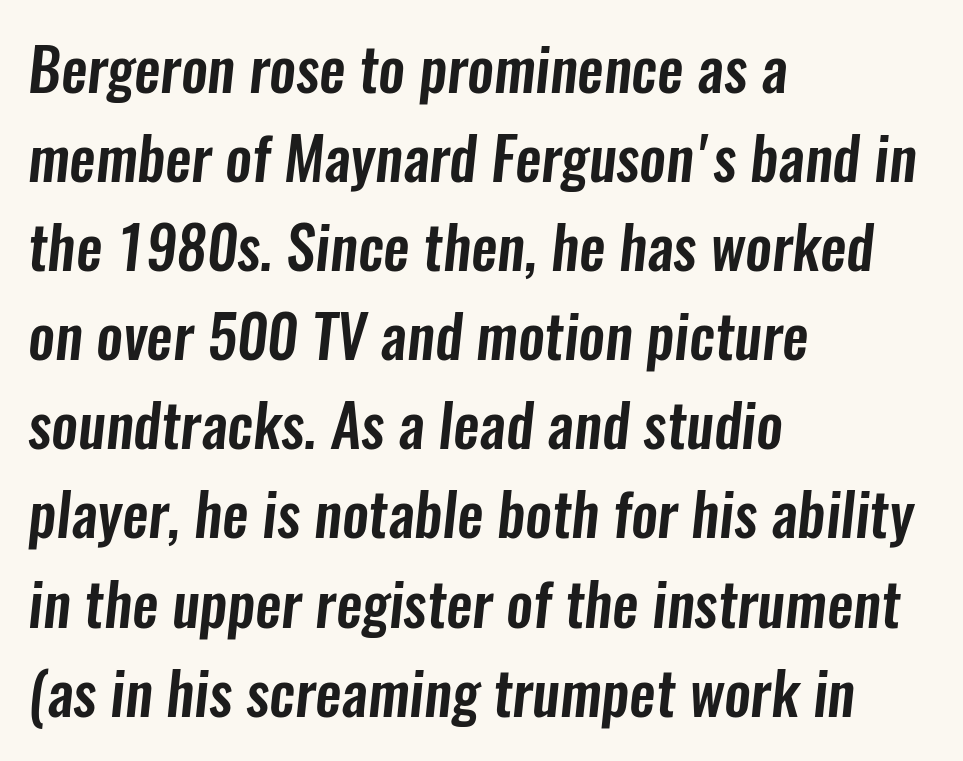
The image shows 59 px condensed sans-serif type; set left-aligned, normal line spacing (1.51x), normal letter spacing, not underlined; low stroke contrast and a medium x-height.
